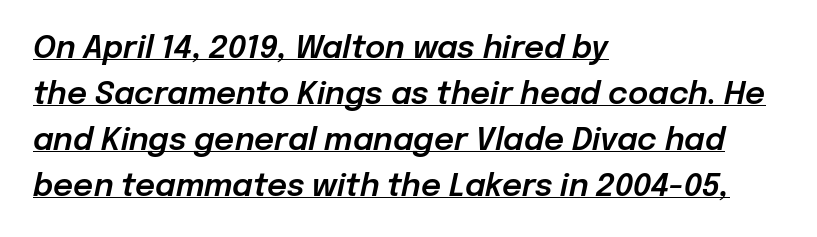
This block has exactly the height ordinary leading produces. Tall strokes in this sample are angled rather than plumb. Spacing verdict: proportional, widths tailored to each character. There is no visible air inserted between adjacent glyphs. Horizontally, the lines are justified to the leading edge only.
